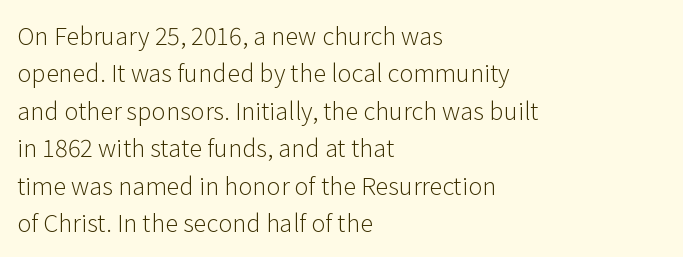
Q: Is the text bold? A: No.
Q: Is the text italic (slanted)? A: No, it is upright.
Q: Is the text underlined? A: No.
Q: How is the paragraph aligned? A: Left-aligned.
Q: Is the spacing between letters normal or unusually wide? A: Normal.
Q: Is the spacing between lines tight, normal or loose? A: Normal.
